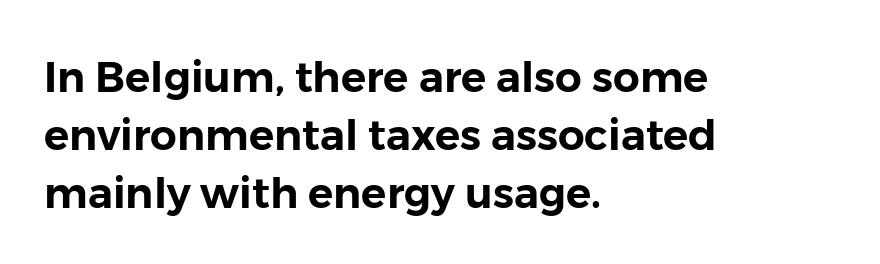
This is roman type, the default non-slanted kind. Casual observation: everything's shoved over to the left. Rule under the text: the space is simply empty. The rows are spaced the way most documents space them. Regarding serifs, this sample does without them. Is this a fixed-width face? No — the glyphs have proportional, varying widths.
